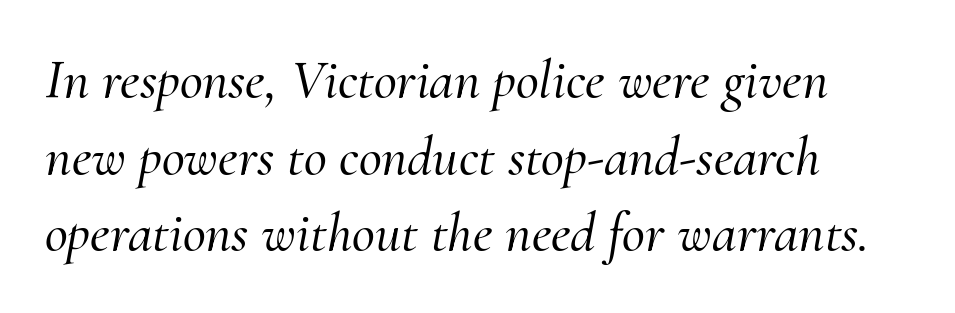
The letters advance in unequal steps, a hallmark of proportional type. Alignment: flush left. Horizontal bands of white between lines are of average thickness. This rendering leaves character spacing at its baseline value. Underline: absent. The letters are slanted; this is an italic face.
